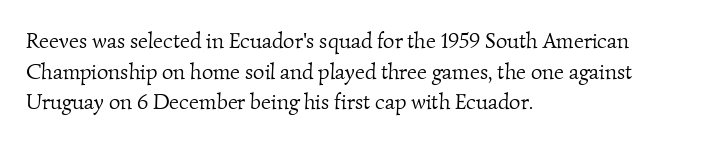
The image shows 22 px text type; set left-aligned, normal line spacing (1.39x), normal letter spacing, not underlined.
